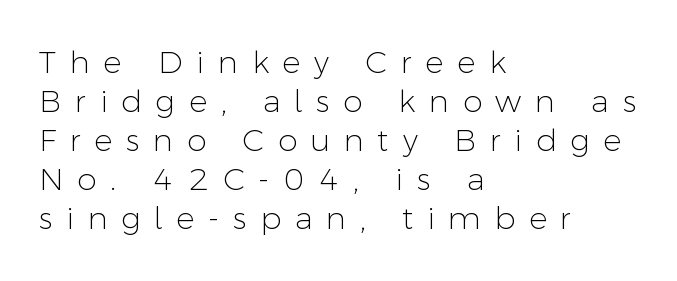
The image shows 31 px light sans-serif type, upright; set left-aligned, normal line spacing (1.26x), unusually wide letter spacing (+0.44 em), not underlined; low stroke contrast and a medium x-height.
